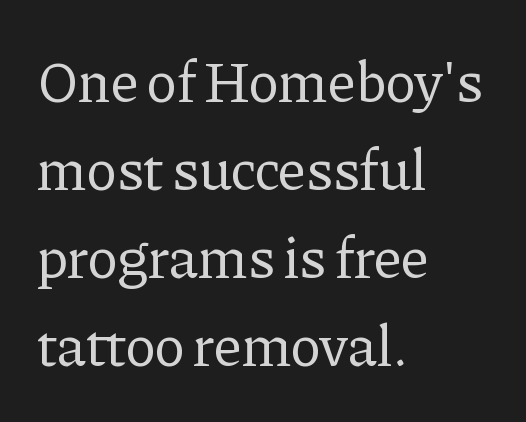
The image shows 58 px regular-weight serif type, upright; set left-aligned, normal line spacing (1.52x), normal letter spacing, not underlined; low stroke contrast and a medium x-height.
